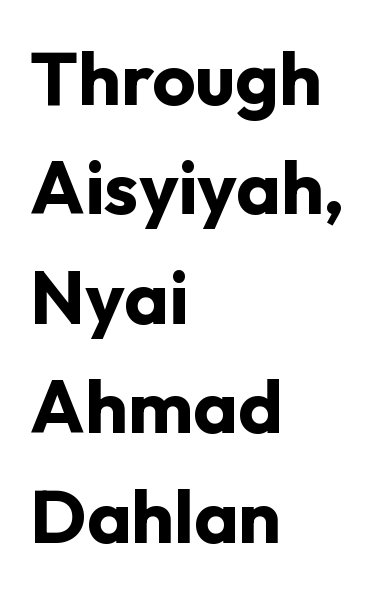
The image shows 75 px bold sans-serif type, upright; set left-aligned, normal line spacing (1.46x), normal letter spacing, not underlined; low stroke contrast and a medium x-height.
